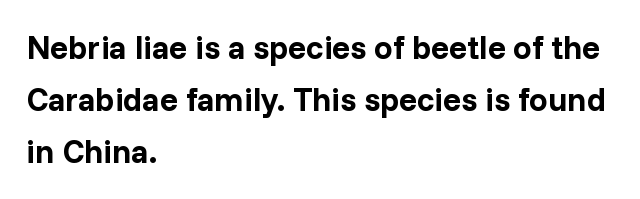
The letters sit at their default tracking, neither squeezed nor spread. Do the letters lean? They stand straight. Think of a printed novel: that variable character pitch is what you see here. Observe the absence of serifs on each vertical stroke in this sample.
